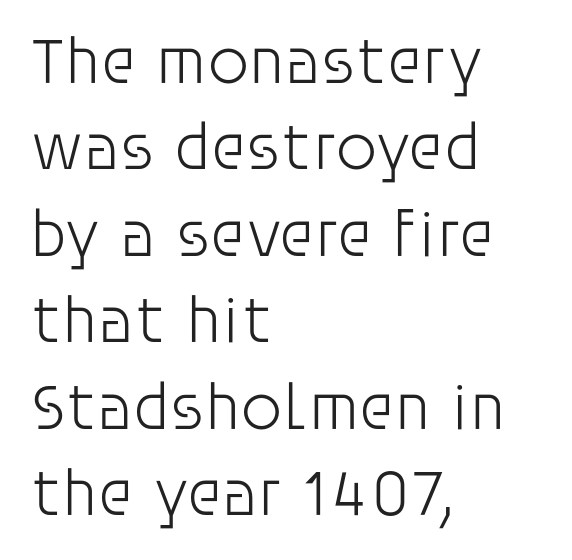
Q: Is the text bold? A: No.
Q: Is the text italic (slanted)? A: No, it is upright.
Q: Is the typeface a serif or a sans-serif typeface? A: Sans-serif.
Q: Is the text underlined? A: No.
Q: How is the paragraph aligned? A: Left-aligned.
Q: Is the spacing between letters normal or unusually wide? A: Normal.
Q: Is the spacing between lines tight, normal or loose? A: Normal.
Q: Width (condensed, normal, or wide)? A: Normal.
Q: Stroke contrast? A: Low.
Q: x-height? A: Large.
Q: Monospaced? A: No.
